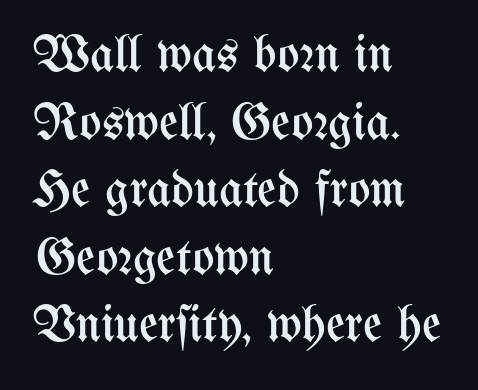
The image shows 52 px regular-weight, condensed type, upright; set left-aligned, normal line spacing (1.3x), normal letter spacing, not underlined; medium stroke contrast and a medium x-height.
